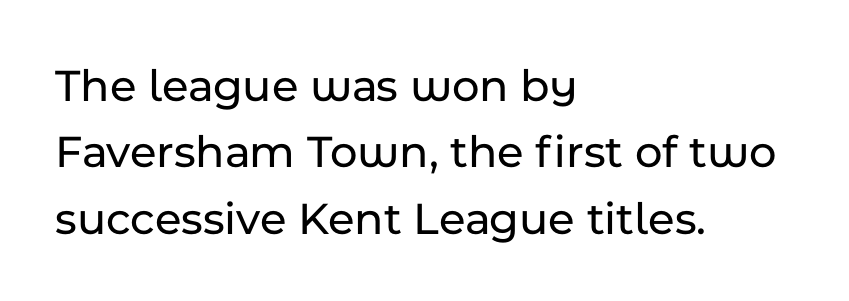
Words appear dense and cohesive because spacing is normal. The letters advance in unequal steps, a hallmark of proportional type. The vertical gap from one line to the next is medium. Serifs: no, the terminals of the letterforms are clean. It's the straight-up-and-down kind of type.
